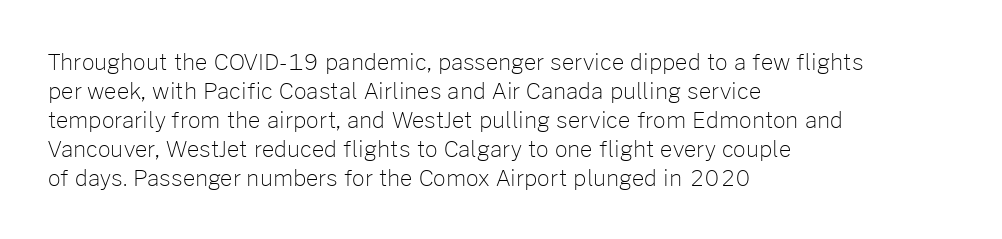
Q: Is the text bold? A: No.
Q: Is the text italic (slanted)? A: No, it is upright.
Q: Is the text underlined? A: No.
Q: How is the paragraph aligned? A: Left-aligned.
Q: Is the spacing between letters normal or unusually wide? A: Normal.
Q: Is the spacing between lines tight, normal or loose? A: Normal.
